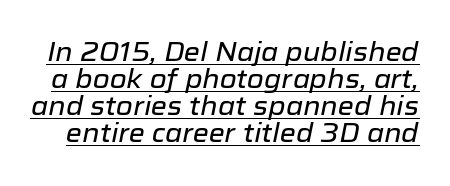
The image shows 26 px text type, italic (leaning right); set tight line spacing (1.04x), normal letter spacing, underlined.
